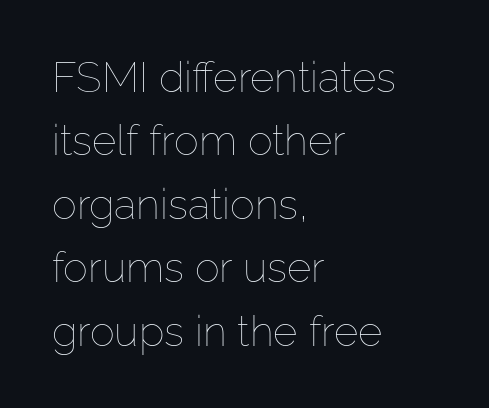
{"italic": "no", "bold": "no", "weight": "thin", "width": "normal", "stroke_contrast": "low", "x_height": "medium", "monospaced": "no", "underline": "no", "align": "left", "line_spacing": "normal", "line_spacing_ratio": 1.51, "letter_spacing": "normal", "letter_spacing_em": 0.0, "glyph_px": 42}
